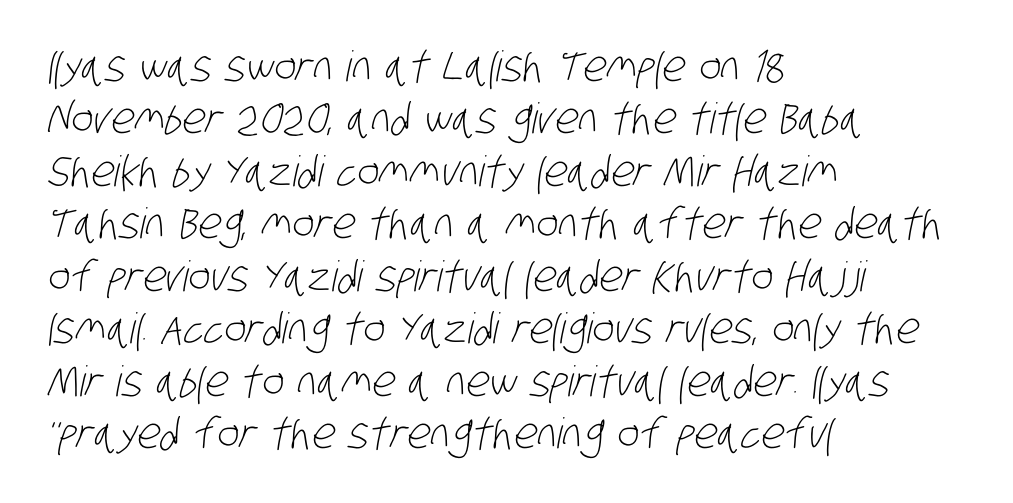
Q: Is the text bold? A: No.
Q: Is the typeface a serif or a sans-serif typeface? A: Sans-serif.
Q: Is the text underlined? A: No.
Q: How is the paragraph aligned? A: Left-aligned.
Q: Is the spacing between letters normal or unusually wide? A: Normal.
Q: Is the spacing between lines tight, normal or loose? A: Normal.
Q: Width (condensed, normal, or wide)? A: Condensed.
Q: Stroke contrast? A: Low.
Q: x-height? A: Large.
Q: Monospaced? A: No.
